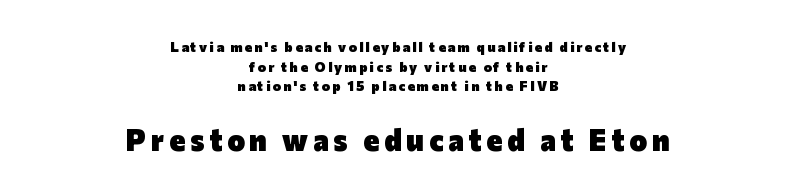
{"serif": "no", "italic": "no", "bold": "yes", "weight": "heavy", "width": "normal", "stroke_contrast": "low", "x_height": "medium", "monospaced": "no", "underline": "no", "align": "center", "line_spacing": "normal", "line_spacing_ratio": 1.41, "larger_block": "second", "size_ratio": 2.14, "glyph_px": 30}
